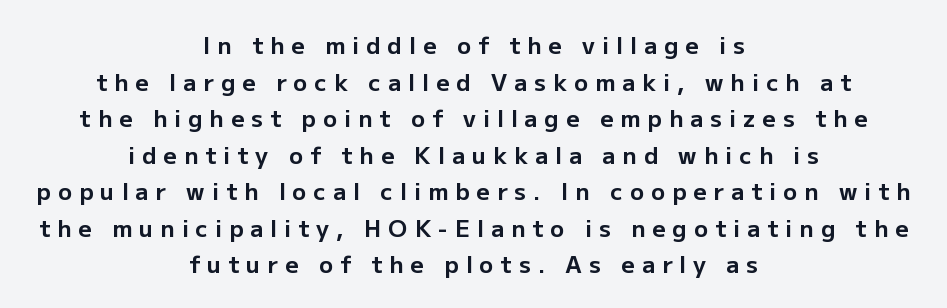
The image shows 23 px bold type, upright; set centered, normal line spacing (1.59x), unusually wide letter spacing (+0.31 em), not underlined.
